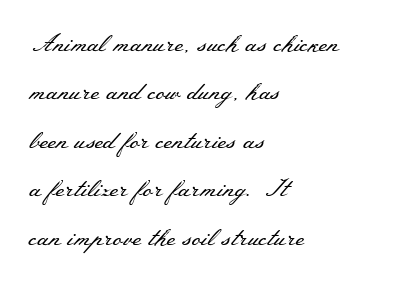
Q: Is the text bold? A: No.
Q: Is the text italic (slanted)? A: Yes.
Q: Is the text underlined? A: No.
Q: How is the paragraph aligned? A: Left-aligned.
Q: Is the spacing between letters normal or unusually wide? A: Normal.
Q: Is the spacing between lines tight, normal or loose? A: Loose.
